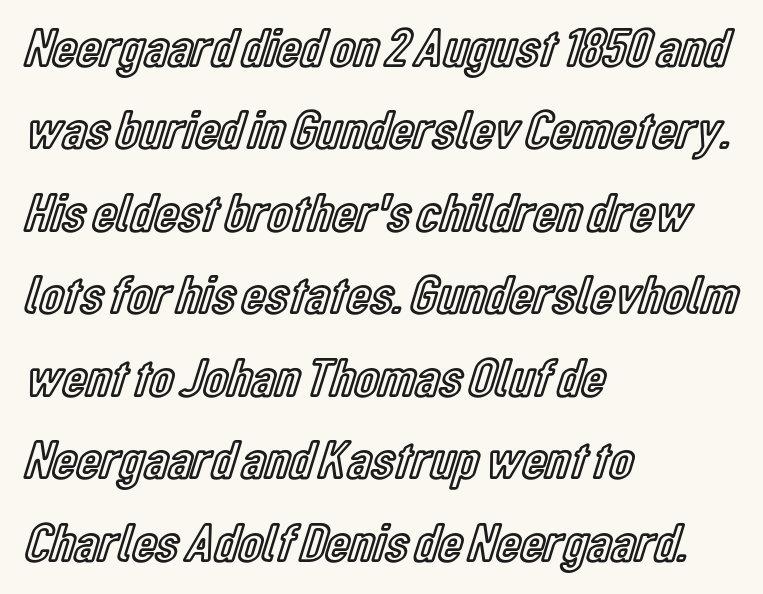
Q: Is the text italic (slanted)? A: Yes.
Q: Is the text underlined? A: No.
Q: How is the paragraph aligned? A: Left-aligned.
Q: Is the spacing between letters normal or unusually wide? A: Normal.
Q: Is the spacing between lines tight, normal or loose? A: Normal.
Q: Width (condensed, normal, or wide)? A: Condensed.
Q: x-height? A: Medium.
Q: Monospaced? A: No.
